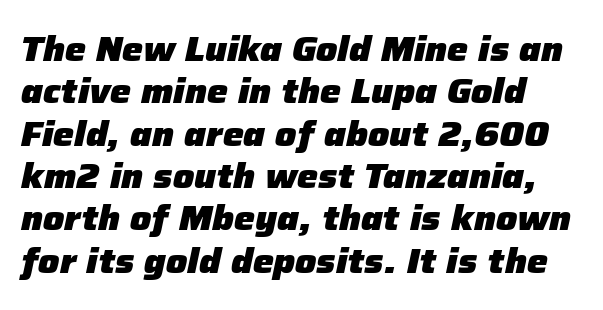
{"italic": "yes", "lean": "right", "slant_degrees": 12, "bold": "yes", "weight": "heavy", "width": "normal", "stroke_contrast": "low", "x_height": "medium", "monospaced": "no", "underline": "no", "align": "left", "line_spacing_ratio": 1.21, "letter_spacing": "normal", "letter_spacing_em": 0.0, "glyph_px": 35}
